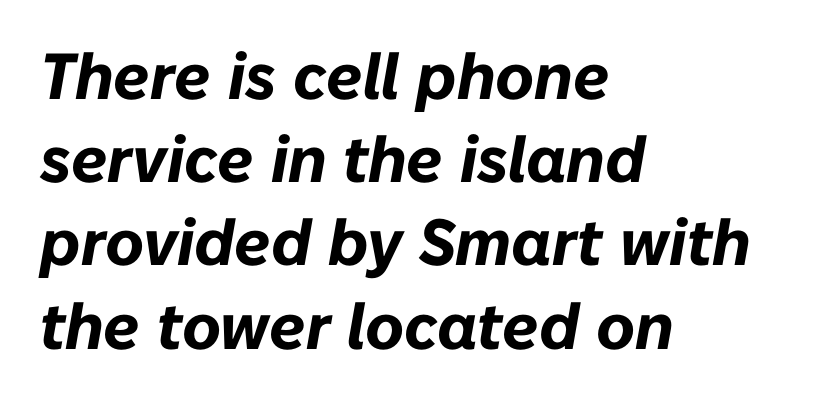
Quick note: italic. Rule under the text: the space is simply empty. Notice how thick the strokes are: this is what a full bold looks like. The lines in this sample share a left origin and differ only in where they stop.
